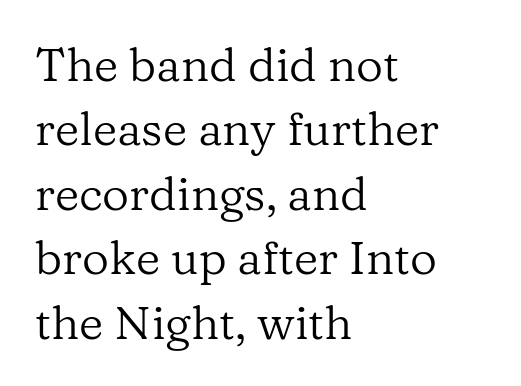
Reading down the column, the eye jumps a familiar distance to each next line. The gaps between neighbouring characters are ordinary and unremarkable. The text was rendered using a seriffed face with decorative stroke endings. Note the varied advance widths — an 'i' is clearly narrower than an 'm'.
